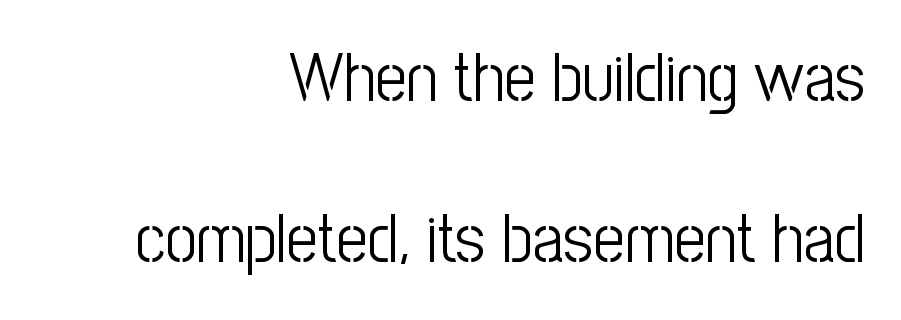
{"serif": "no", "italic": "no", "bold": "no", "weight": "light", "width": "condensed", "stroke_contrast": "low", "x_height": "medium", "monospaced": "no", "underline": "no", "align": "right", "line_spacing": "loose", "line_spacing_ratio": 2.33, "letter_spacing": "normal", "letter_spacing_em": 0.0, "glyph_px": 69}
